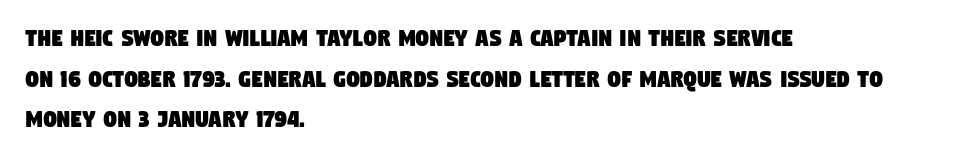
The letterforms sit shoulder to shoulder at normal distance. Successive baselines arrive at the customary interval. Beneath every word, the page is bare. The lines in this sample share a left origin and differ only in where they stop.
